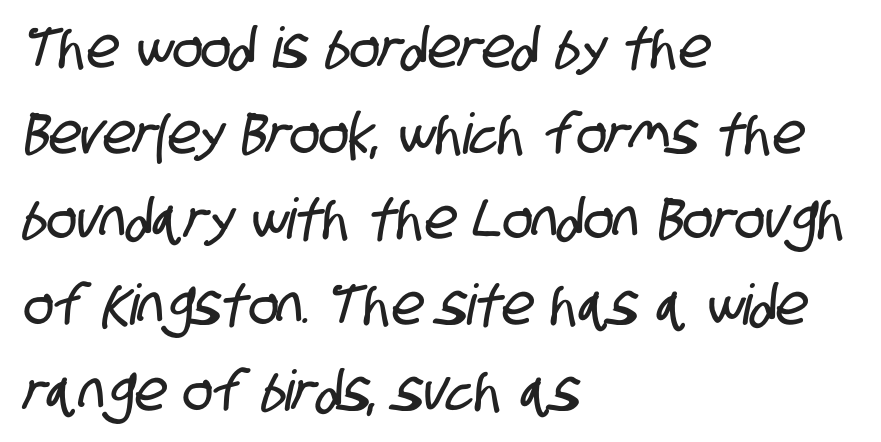
Q: Is the typeface a serif or a sans-serif typeface? A: Sans-serif.
Q: Is the text underlined? A: No.
Q: How is the paragraph aligned? A: Left-aligned.
Q: Is the spacing between letters normal or unusually wide? A: Normal.
Q: Is the spacing between lines tight, normal or loose? A: Normal.
Q: Width (condensed, normal, or wide)? A: Condensed.
Q: Stroke contrast? A: Low.
Q: x-height? A: Large.
Q: Monospaced? A: No.
